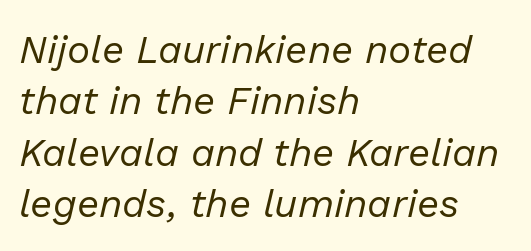
{"italic": "yes", "lean": "right", "slant_degrees": 13, "bold": "no", "weight": "regular", "width": "normal", "stroke_contrast": "low", "x_height": "medium", "monospaced": "no", "underline": "no", "align": "left", "line_spacing": "normal", "line_spacing_ratio": 1.32, "letter_spacing": "normal", "letter_spacing_em": 0.0, "glyph_px": 39}
